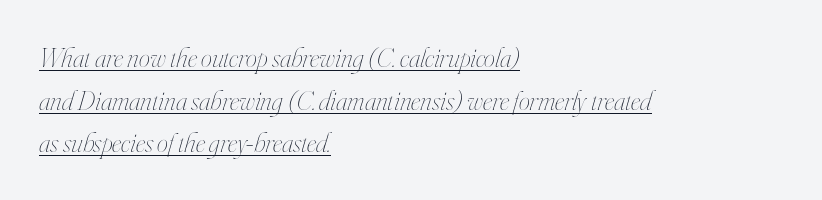
Q: Is the text bold? A: No.
Q: Is the text italic (slanted)? A: Yes, it leans right by about 16 degrees.
Q: Is the text underlined? A: Yes.
Q: How is the paragraph aligned? A: Left-aligned.
Q: Is the spacing between letters normal or unusually wide? A: Normal.
Q: Is the spacing between lines tight, normal or loose? A: Normal.
Q: Width (condensed, normal, or wide)? A: Condensed.
Q: Stroke contrast? A: High.
Q: x-height? A: Small.
Q: Monospaced? A: No.
